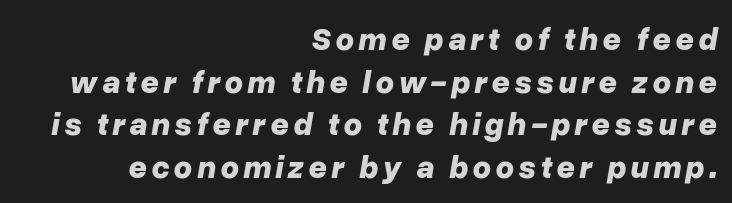
The image shows 32 px bold type, italic (leaning right); set right-aligned, normal line spacing (1.33x), not underlined; low stroke contrast and a medium x-height.
